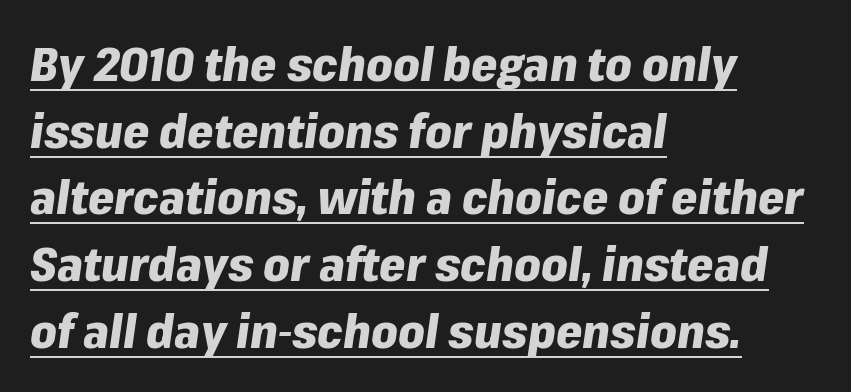
The image shows 47 px heavy type, italic (leaning right); set left-aligned, normal line spacing (1.42x), normal letter spacing, underlined; low stroke contrast and a medium x-height.
